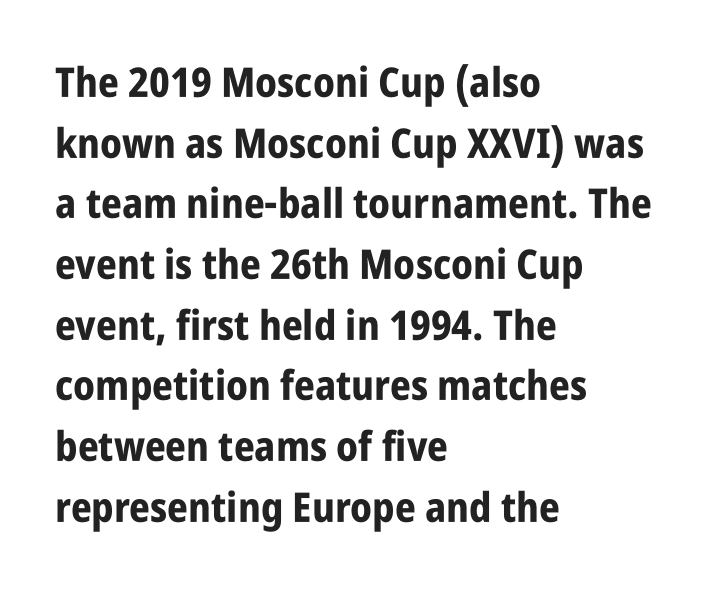
{"serif": "no", "italic": "no", "bold": "yes", "weight": "bold", "width": "condensed", "stroke_contrast": "low", "x_height": "large", "monospaced": "no", "underline": "no", "align": "left", "line_spacing": "normal", "line_spacing_ratio": 1.48, "letter_spacing": "normal", "letter_spacing_em": 0.0, "glyph_px": 41}
